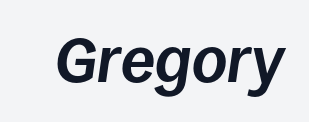
Character widths vary here, with narrow letters taking less room than wide ones. Standard letterfit; no display-style spreading of the glyphs. The passage shown leans; its letterforms are oblique. Underline: absent.
